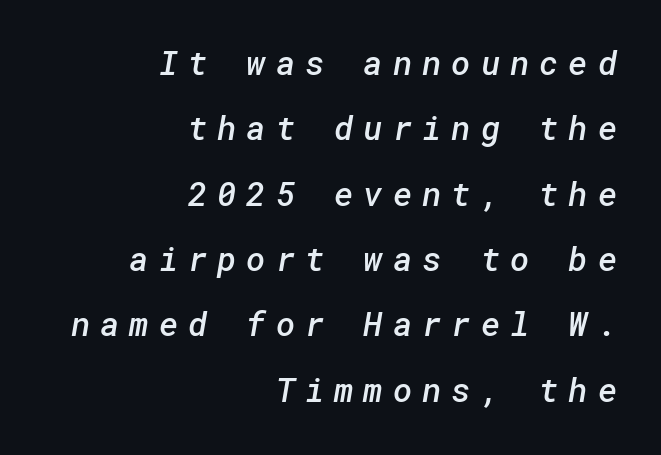
Letters rest on an invisible, unmarked baseline. The gaps between neighbouring characters are conspicuously large. The characters display no serif detailing; their extremities are plain. The face used here is a semibold: visibly heavier than regular, lighter than bold. A student would call this right alignment; a typographer would say flush right, rag left.
